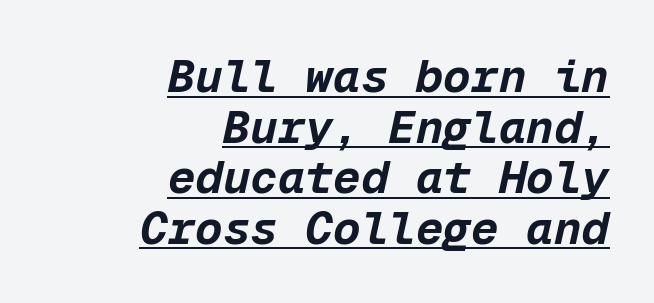
The text block is weighted toward the right margin, trailing off unevenly leftward. Caption: lettering with a line underneath. Tall strokes in this sample are angled rather than plumb. Note the uniform advance width — an 'i' takes as much space as an 'm'.
